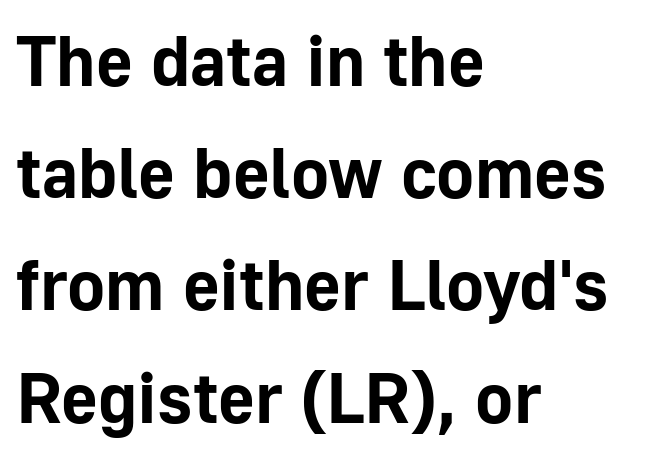
Q: Is the text bold? A: Yes.
Q: Is the text italic (slanted)? A: No, it is upright.
Q: Is the typeface a serif or a sans-serif typeface? A: Sans-serif.
Q: Is the text underlined? A: No.
Q: How is the paragraph aligned? A: Left-aligned.
Q: Is the spacing between letters normal or unusually wide? A: Normal.
Q: Is the spacing between lines tight, normal or loose? A: Normal.
Q: Width (condensed, normal, or wide)? A: Normal.
Q: Stroke contrast? A: Low.
Q: x-height? A: Medium.
Q: Monospaced? A: No.
